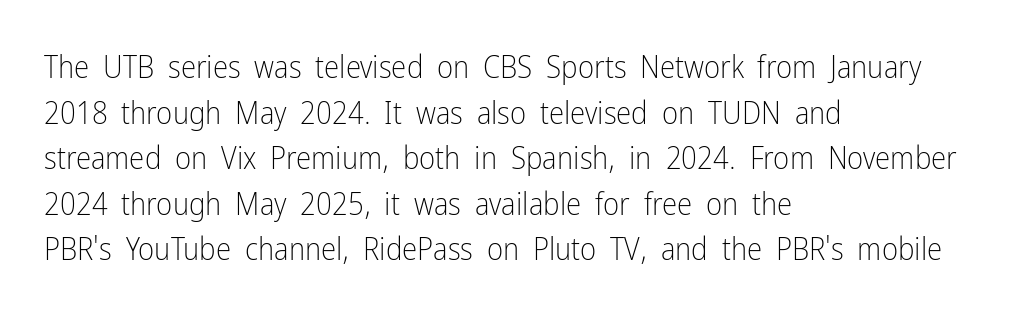
Q: Is the text bold? A: No.
Q: Is the text italic (slanted)? A: No, it is upright.
Q: Is the typeface a serif or a sans-serif typeface? A: Sans-serif.
Q: Is the text underlined? A: No.
Q: How is the paragraph aligned? A: Left-aligned.
Q: Is the spacing between letters normal or unusually wide? A: Normal.
Q: Is the spacing between lines tight, normal or loose? A: Normal.
Q: Width (condensed, normal, or wide)? A: Condensed.
Q: Stroke contrast? A: Low.
Q: x-height? A: Medium.
Q: Monospaced? A: No.
